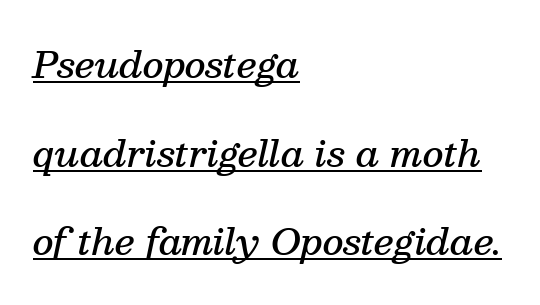
{"serif": "yes", "italic": "yes", "lean": "right", "slant_degrees": 13, "bold": "semi", "weight": "semibold", "width": "normal", "stroke_contrast": "medium", "x_height": "medium", "monospaced": "no", "underline": "yes", "align": "left", "line_spacing": "loose", "line_spacing_ratio": 2.46, "letter_spacing": "normal", "letter_spacing_em": 0.0, "glyph_px": 36}
